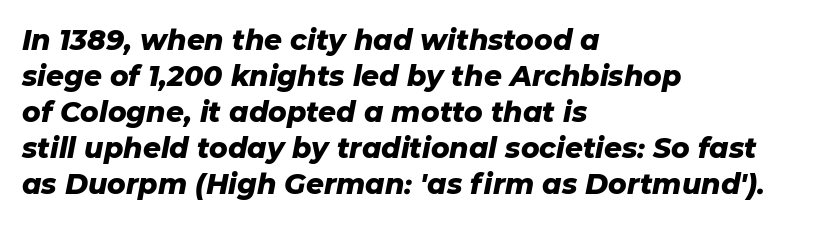
Q: Is the text bold? A: Yes.
Q: Is the text italic (slanted)? A: Yes, it leans right by about 11 degrees.
Q: Is the text underlined? A: No.
Q: How is the paragraph aligned? A: Left-aligned.
Q: Is the spacing between letters normal or unusually wide? A: Normal.
Q: Is the spacing between lines tight, normal or loose? A: Normal.
Q: Width (condensed, normal, or wide)? A: Normal.
Q: Stroke contrast? A: Low.
Q: x-height? A: Medium.
Q: Monospaced? A: No.
